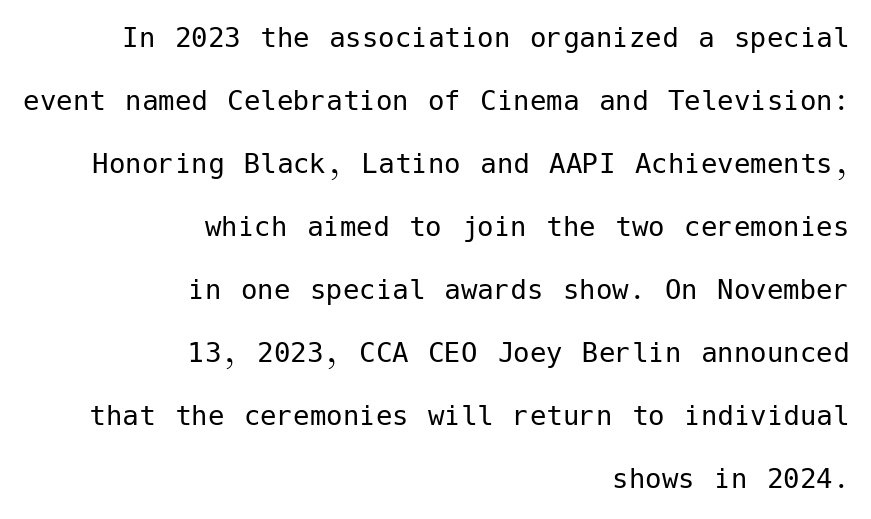
Q: Is the text bold? A: No.
Q: Is the text italic (slanted)? A: No, it is upright.
Q: Is the typeface a serif or a sans-serif typeface? A: Sans-serif.
Q: Is the text underlined? A: No.
Q: How is the paragraph aligned? A: Right-aligned.
Q: Is the spacing between letters normal or unusually wide? A: Normal.
Q: Is the spacing between lines tight, normal or loose? A: Loose.
Q: Width (condensed, normal, or wide)? A: Normal.
Q: Stroke contrast? A: Low.
Q: x-height? A: Medium.
